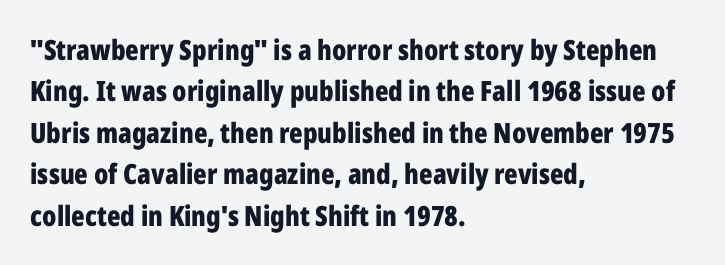
{"serif": "no", "italic": "no", "bold": "yes", "weight": "bold", "width": "condensed", "stroke_contrast": "low", "x_height": "medium", "monospaced": "no", "underline": "no", "align": "left", "line_spacing": "normal", "line_spacing_ratio": 1.48, "letter_spacing": "normal", "letter_spacing_em": 0.0, "glyph_px": 28}
